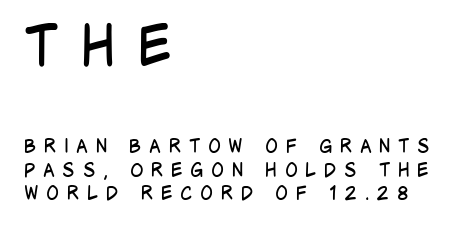
Q: Is the text bold? A: No.
Q: Is the text italic (slanted)? A: No, it is upright.
Q: Is the typeface a serif or a sans-serif typeface? A: Sans-serif.
Q: Is the text underlined? A: No.
Q: How is the paragraph aligned? A: Left-aligned.
Q: Is the spacing between letters normal or unusually wide? A: Unusually wide.
Q: Which block of text is set in a larger size, the first (top) or the second (bottom)? A: The first (top) one.
Q: Width (condensed, normal, or wide)? A: Condensed.
Q: Stroke contrast? A: Low.
Q: x-height? A: Large.
Q: Monospaced? A: No.
